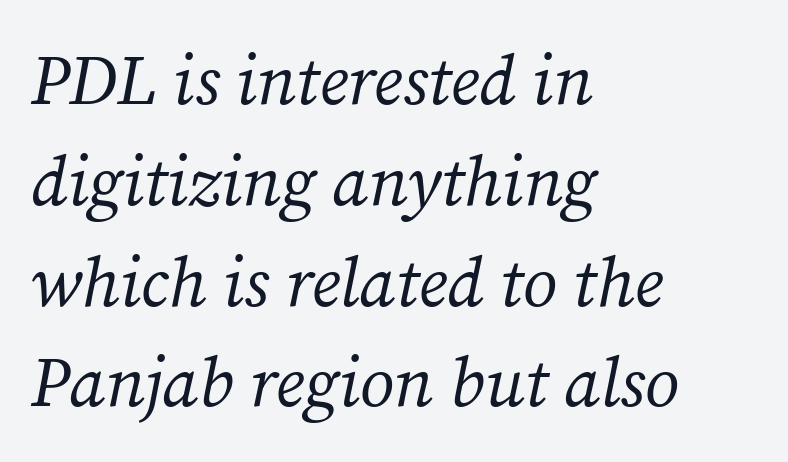
{"serif": "yes", "italic": "yes", "lean": "right", "slant_degrees": 12, "bold": "no", "weight": "regular", "width": "normal", "stroke_contrast": "medium", "x_height": "medium", "monospaced": "no", "underline": "no", "align": "left", "line_spacing": "normal", "line_spacing_ratio": 1.44, "letter_spacing": "normal", "letter_spacing_em": 0.0, "glyph_px": 70}
